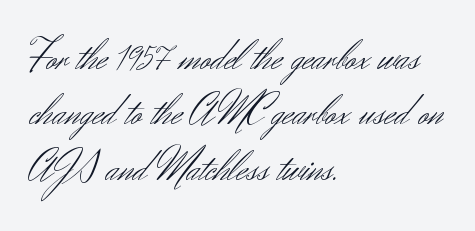
Q: Is the text bold? A: No.
Q: Is the text italic (slanted)? A: Yes.
Q: Is the typeface a serif or a sans-serif typeface? A: Sans-serif.
Q: Is the text underlined? A: No.
Q: How is the paragraph aligned? A: Left-aligned.
Q: Is the spacing between letters normal or unusually wide? A: Normal.
Q: Is the spacing between lines tight, normal or loose? A: Normal.
Q: Width (condensed, normal, or wide)? A: Normal.
Q: Stroke contrast? A: Medium.
Q: x-height? A: Small.
Q: Monospaced? A: No.
